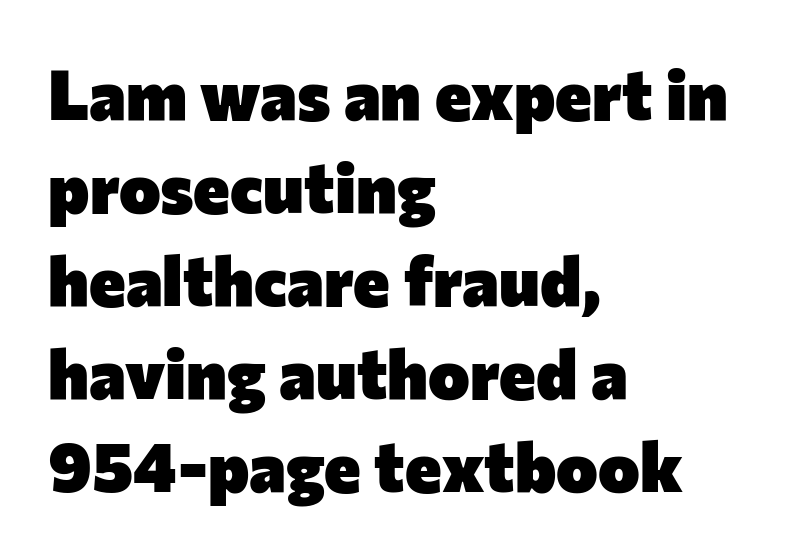
Q: Is the text bold? A: Yes.
Q: Is the text italic (slanted)? A: No, it is upright.
Q: Is the typeface a serif or a sans-serif typeface? A: Sans-serif.
Q: Is the text underlined? A: No.
Q: How is the paragraph aligned? A: Left-aligned.
Q: Is the spacing between letters normal or unusually wide? A: Normal.
Q: Is the spacing between lines tight, normal or loose? A: Normal.
Q: Width (condensed, normal, or wide)? A: Normal.
Q: Stroke contrast? A: Low.
Q: x-height? A: Medium.
Q: Monospaced? A: No.
